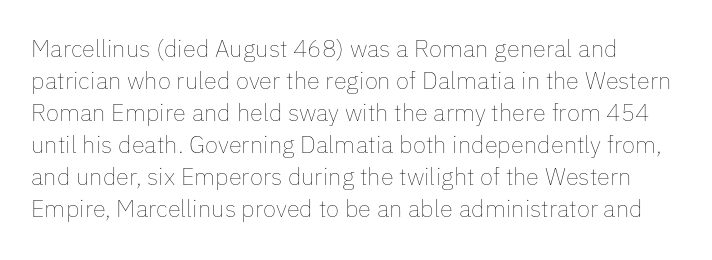
The image shows 24 px text type, upright; set normal line spacing (1.33x), normal letter spacing, not underlined.
